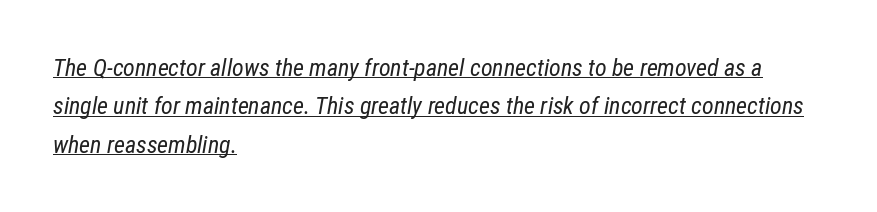
The image shows 24 px text type, italic (leaning right); set left-aligned, normal line spacing (1.6x), normal letter spacing, underlined.
